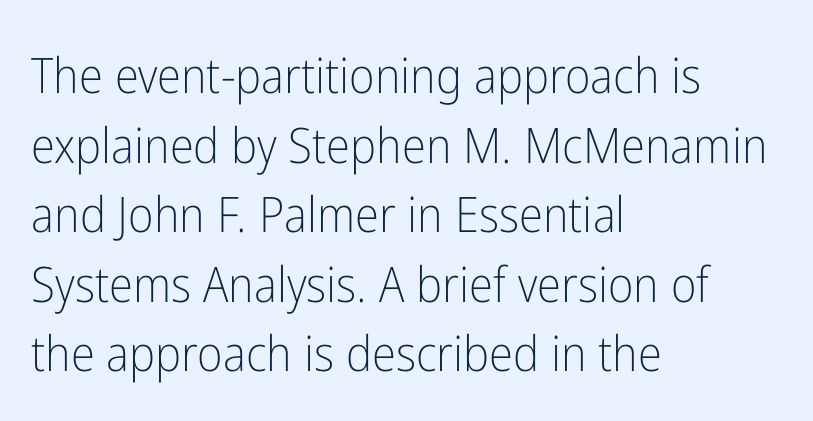
Q: Is the text bold? A: No.
Q: Is the text italic (slanted)? A: No, it is upright.
Q: Is the typeface a serif or a sans-serif typeface? A: Sans-serif.
Q: Is the text underlined? A: No.
Q: How is the paragraph aligned? A: Left-aligned.
Q: Is the spacing between letters normal or unusually wide? A: Normal.
Q: Is the spacing between lines tight, normal or loose? A: Normal.
Q: Width (condensed, normal, or wide)? A: Condensed.
Q: Stroke contrast? A: Low.
Q: x-height? A: Medium.
Q: Monospaced? A: No.
